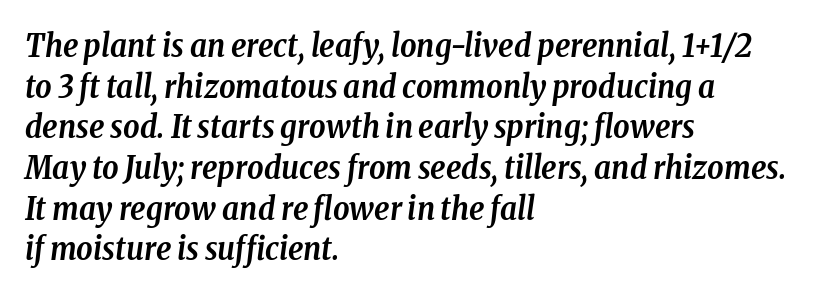
The image shows 32 px semibold, condensed serif type, italic (leaning right); set left-aligned, normal line spacing (1.27x), normal letter spacing, not underlined; low stroke contrast and a medium x-height.
